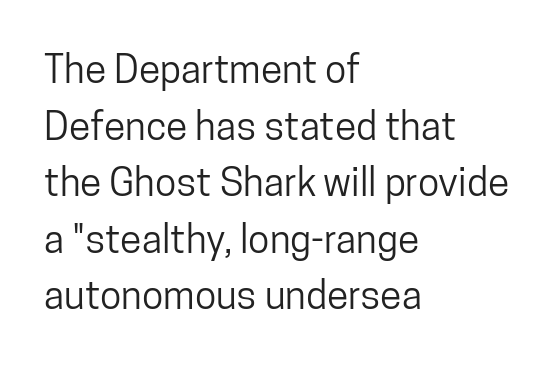
The type sits square on the baseline with zero lean. Just letters on the line, the space beneath them empty. Regular leading. Character widths vary here, with narrow letters taking less room than wide ones. These lines keep a tight, regular rhythm from letter to letter. Short and long lines alike share a common starting point at left.
